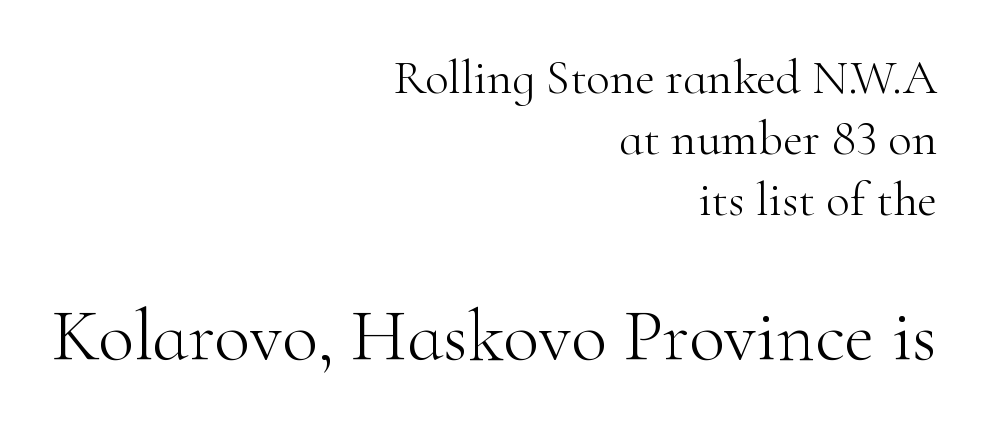
Q: Is the text bold? A: No.
Q: Is the text italic (slanted)? A: No, it is upright.
Q: Is the typeface a serif or a sans-serif typeface? A: Serif.
Q: Is the text underlined? A: No.
Q: How is the paragraph aligned? A: Right-aligned.
Q: Is the spacing between letters normal or unusually wide? A: Normal.
Q: Is the spacing between lines tight, normal or loose? A: Normal.
Q: Which block of text is set in a larger size, the first (top) or the second (bottom)? A: The second (bottom) one.
Q: Width (condensed, normal, or wide)? A: Normal.
Q: Stroke contrast? A: High.
Q: x-height? A: Small.
Q: Monospaced? A: No.
